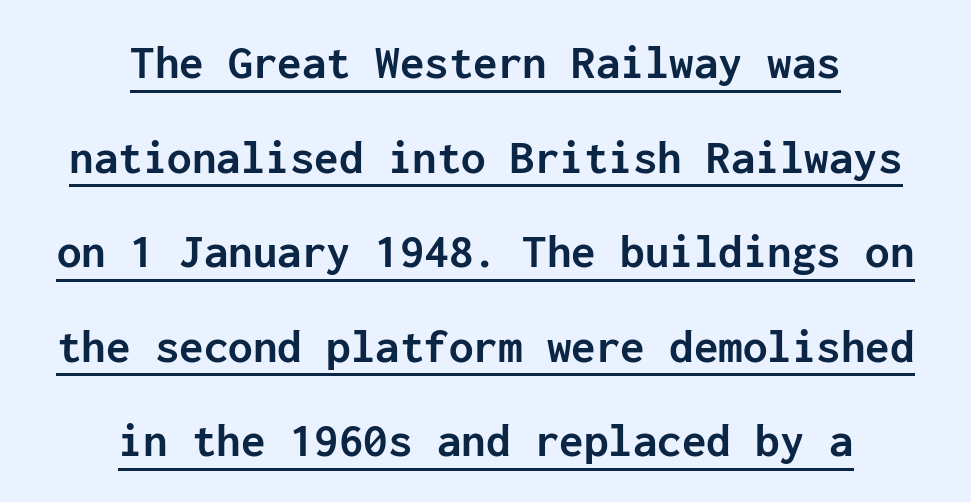
The image shows 49 px semibold sans-serif type, upright, monospaced; set centered, loose line spacing (1.93x), normal letter spacing, underlined; low stroke contrast and a medium x-height.
